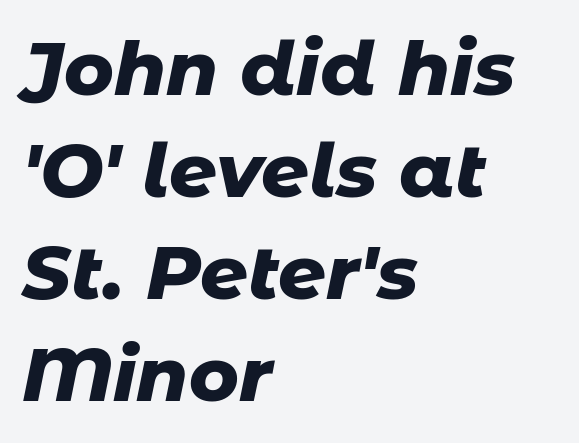
{"italic": "yes", "lean": "right", "slant_degrees": 11, "bold": "yes", "weight": "heavy", "width": "normal", "stroke_contrast": "low", "x_height": "medium", "monospaced": "no", "underline": "no", "align": "left", "line_spacing": "normal", "line_spacing_ratio": 1.36, "letter_spacing": "normal", "letter_spacing_em": 0.0, "glyph_px": 75}
